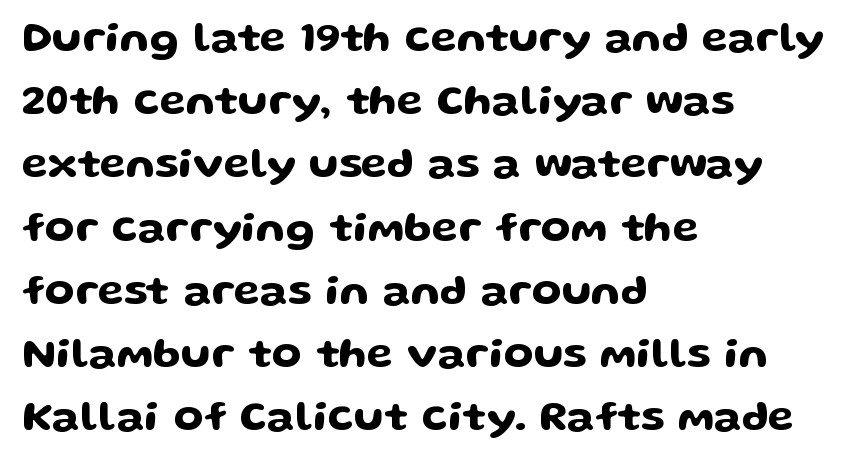
Descenders hang freely into open space. This rendering uses left alignment, leaving the right contour irregular. Does the type have serifs? No, each stem ends abruptly. In terms of posture, this sample is upright. Evenly set lines give the paragraph a standard silhouette. Each letter keeps its own natural width here, so spacing adapts to shape.
